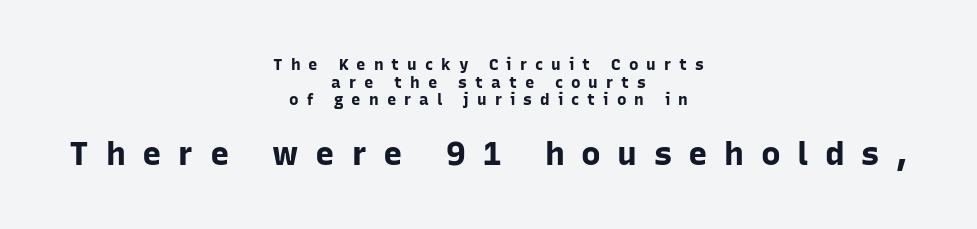
Regarding leading, the lines here are crowded together. Visually, the bottom section dominates because its glyphs are scaled up. Look at the bottom of the vertical strokes: they stop flat, with no serifs. Centered paragraph, ragged on both sides. Here the designer chose a conventional face with non-uniform glyph widths. Each word looks stretched out because of the extra space between its letters.
